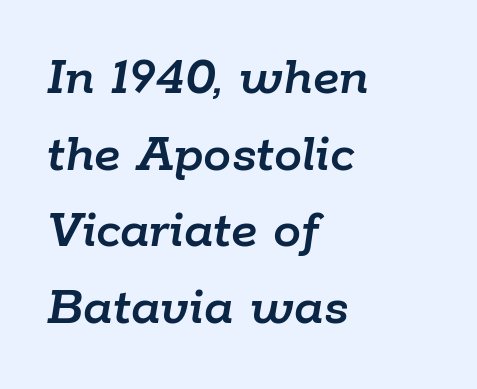
{"italic": "yes", "lean": "right", "slant_degrees": 9, "width": "normal", "stroke_contrast": "low", "x_height": "medium", "monospaced": "no", "underline": "no", "align": "left", "line_spacing": "normal", "line_spacing_ratio": 1.37, "letter_spacing": "normal", "letter_spacing_em": 0.0, "glyph_px": 56}
